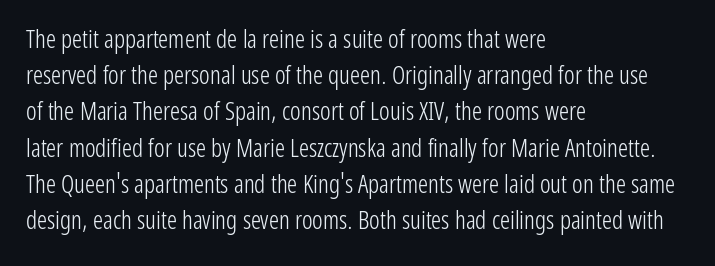
{"italic": "no", "bold": "no", "underline": "no", "align": "left", "line_spacing": "normal", "line_spacing_ratio": 1.45, "letter_spacing": "normal", "letter_spacing_em": 0.0, "glyph_px": 25}
